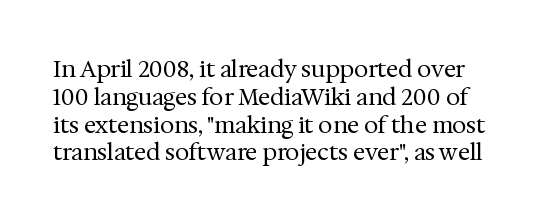
{"italic": "no", "bold": "no", "underline": "no", "line_spacing_ratio": 1.21, "letter_spacing": "normal", "letter_spacing_em": 0.0, "glyph_px": 23}
